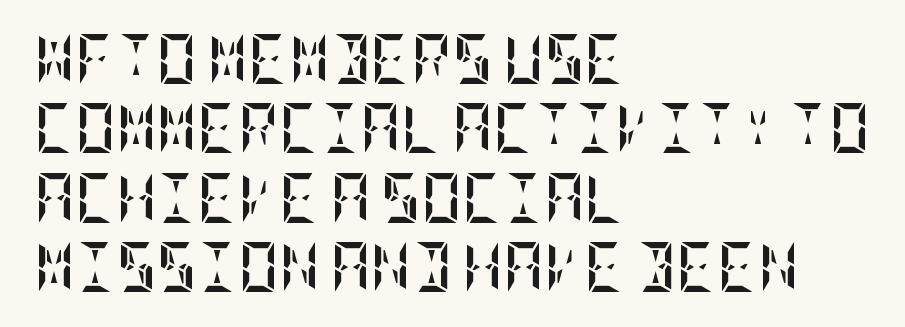
{"italic": "no", "bold": "yes", "weight": "semibold", "width": "condensed", "stroke_contrast": "low", "x_height": "large", "underline": "no", "align": "left", "line_spacing": "normal", "line_spacing_ratio": 1.39, "letter_spacing": "normal", "letter_spacing_em": 0.0, "glyph_px": 50}
